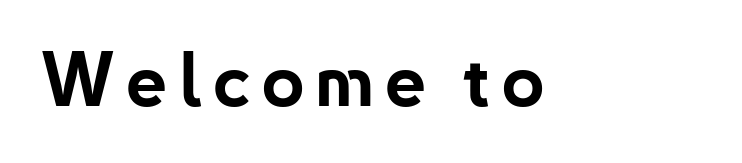
{"serif": "no", "italic": "no", "bold": "yes", "weight": "bold", "width": "normal", "stroke_contrast": "low", "x_height": "small", "monospaced": "no", "underline": "no", "glyph_px": 75}
